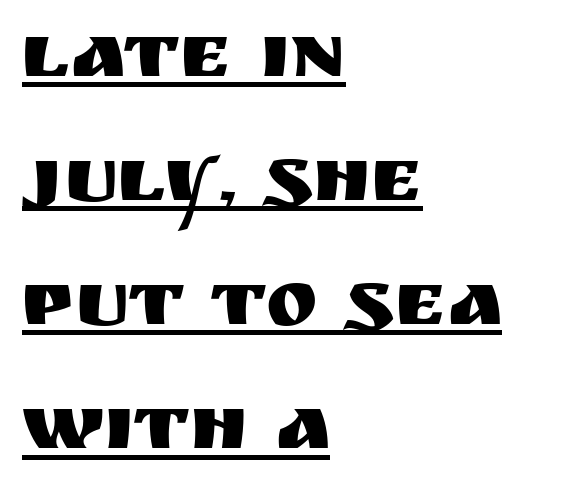
Glyph-to-glyph distance matches everyday printed text. Is this a fixed-width face? No — the glyphs have proportional, varying widths. Horizontal bands of white between lines are of average thickness. Unlike a traditional serif, this face leaves its strokes unadorned.
